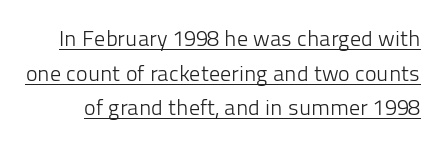
Q: Is the text bold? A: No.
Q: Is the text italic (slanted)? A: No, it is upright.
Q: Is the text underlined? A: Yes.
Q: Is the spacing between letters normal or unusually wide? A: Normal.
Q: Is the spacing between lines tight, normal or loose? A: Normal.
